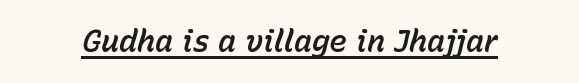
Q: Is the text italic (slanted)? A: Yes, it leans right by about 15 degrees.
Q: Is the text underlined? A: Yes.
Q: Is the spacing between letters normal or unusually wide? A: Normal.
Q: Width (condensed, normal, or wide)? A: Normal.
Q: Stroke contrast? A: Low.
Q: x-height? A: Medium.
Q: Monospaced? A: No.
